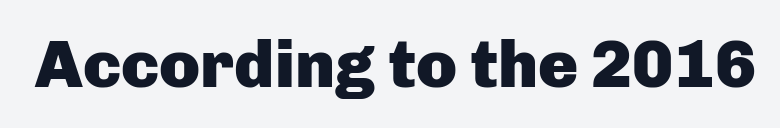
Q: Is the text bold? A: Yes.
Q: Is the text italic (slanted)? A: No, it is upright.
Q: Is the typeface a serif or a sans-serif typeface? A: Sans-serif.
Q: Is the text underlined? A: No.
Q: Is the spacing between letters normal or unusually wide? A: Normal.
Q: Width (condensed, normal, or wide)? A: Normal.
Q: Stroke contrast? A: Low.
Q: x-height? A: Medium.
Q: Monospaced? A: No.
